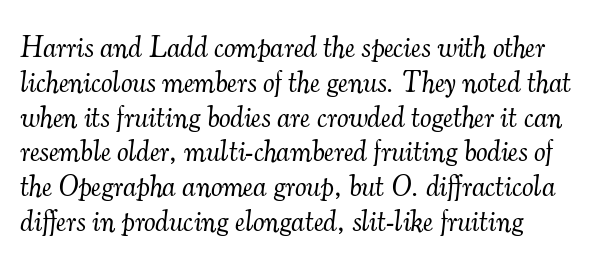
The image shows 29 px light serif type, italic (leaning right); set left-aligned, line spacing 1.2x, normal letter spacing, not underlined; medium stroke contrast and a small x-height.
